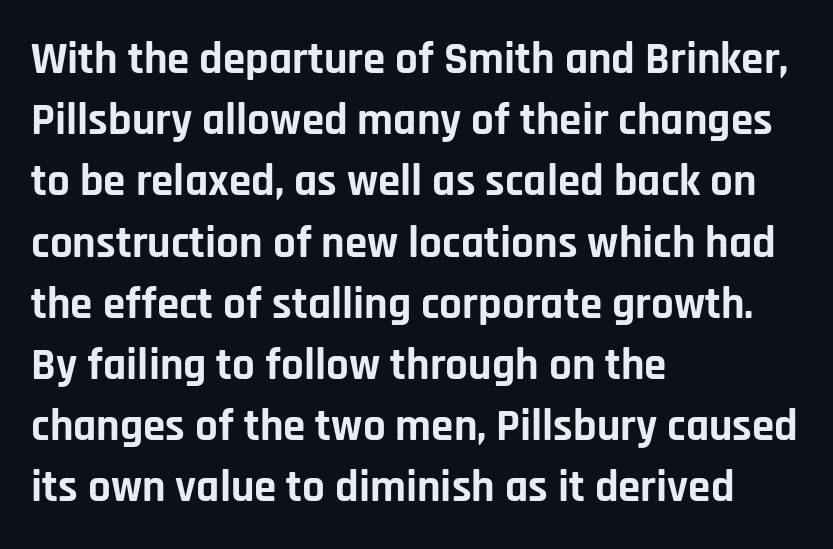
The image shows 45 px bold sans-serif type, upright; set left-aligned, normal line spacing (1.36x), normal letter spacing, not underlined; low stroke contrast and a large x-height.
